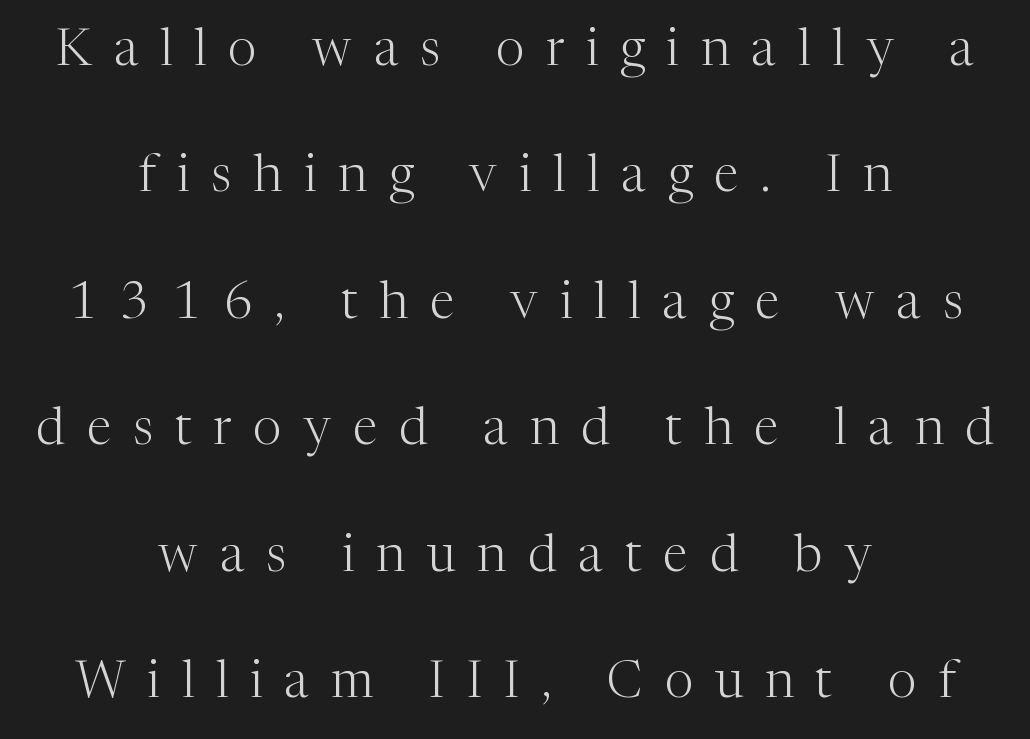
If you measured baseline to baseline, you'd find a long distance. The letters stand straight up with perfectly vertical stems. The passage shown is typed in a proportional face where columns would drift. Leftover space on each line is divided equally before and after the words. Observe the wide spacing: letters keep a clear distance from each other. The characters are drawn with everyday or finer stroke widths.
